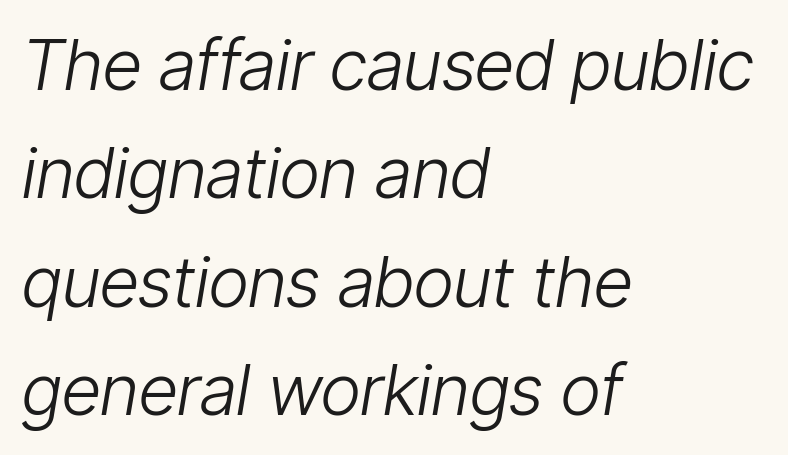
Q: Is the text bold? A: No.
Q: Is the text italic (slanted)? A: Yes, it leans right by about 9 degrees.
Q: Is the text underlined? A: No.
Q: How is the paragraph aligned? A: Left-aligned.
Q: Is the spacing between letters normal or unusually wide? A: Normal.
Q: Is the spacing between lines tight, normal or loose? A: Normal.
Q: Width (condensed, normal, or wide)? A: Condensed.
Q: Stroke contrast? A: Low.
Q: x-height? A: Medium.
Q: Monospaced? A: No.
